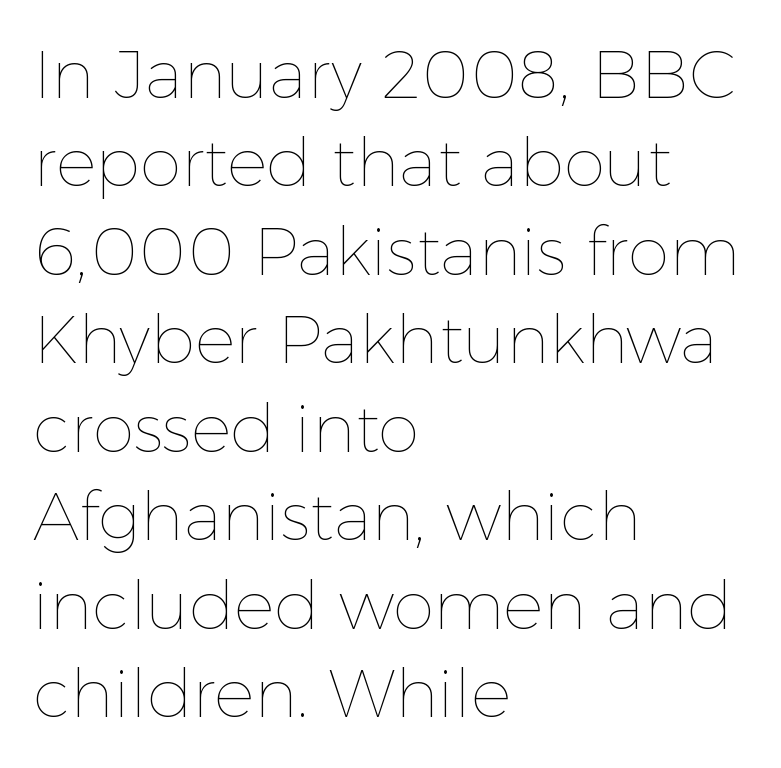
Q: Is the text bold? A: No.
Q: Is the text italic (slanted)? A: No, it is upright.
Q: Is the text underlined? A: No.
Q: How is the paragraph aligned? A: Left-aligned.
Q: Is the spacing between letters normal or unusually wide? A: Normal.
Q: Is the spacing between lines tight, normal or loose? A: Normal.
Q: Width (condensed, normal, or wide)? A: Normal.
Q: x-height? A: Medium.
Q: Monospaced? A: No.
